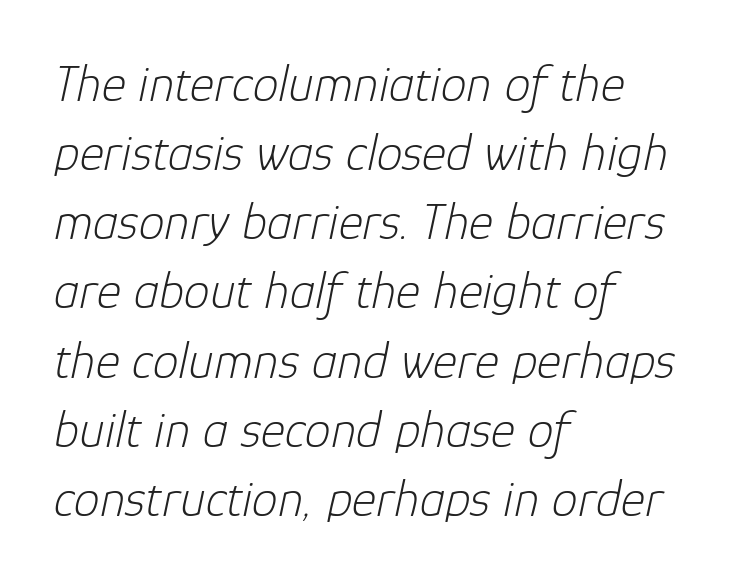
The image shows 52 px light type, italic (leaning right); set left-aligned, normal line spacing (1.33x), normal letter spacing, not underlined; low stroke contrast and a medium x-height.
